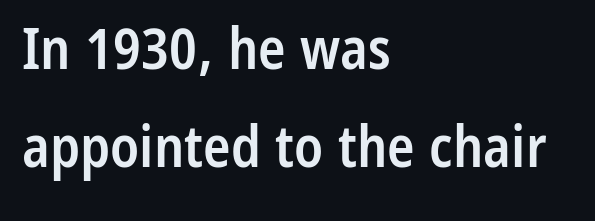
The image shows 57 px semibold, condensed sans-serif type, upright; set left-aligned, line spacing 1.72x, normal letter spacing, not underlined; low stroke contrast and a medium x-height.
